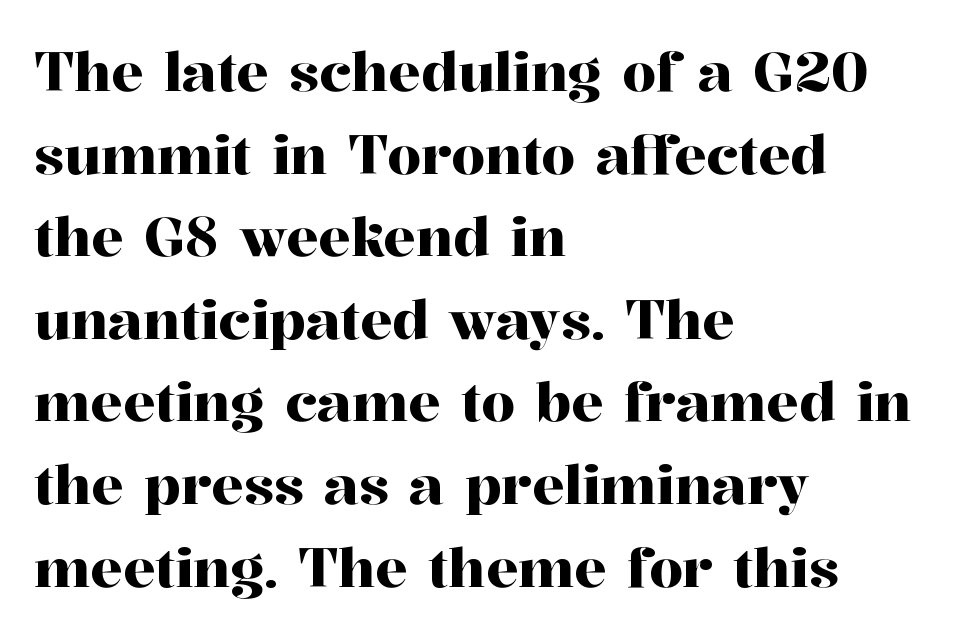
A roman cut, with each character standing at attention. Normally led — the rows are evenly, conventionally spaced. The passage shown has conventional tracking throughout. Unmarked baselines from the first word to the last. These lines are composed in type with serifs.
